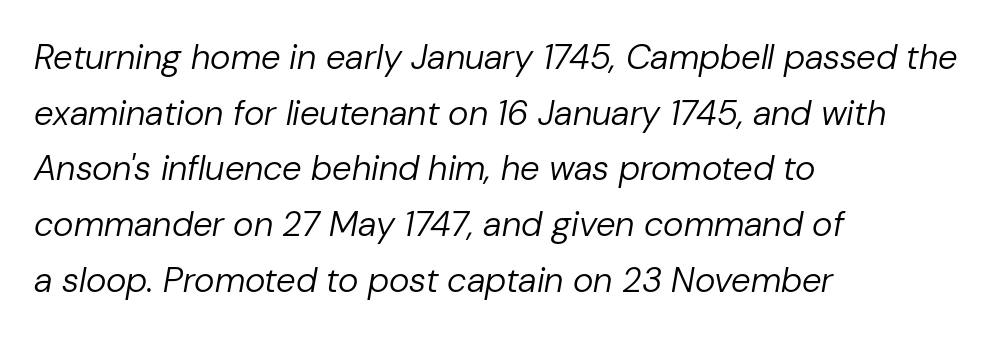
The rendering uses natural spacing where letterforms have individual widths. Looking at the ascenders, they clearly lean. The typeface has the unassuming heft of standard copy or less. Caption: standard tracking, unaltered. The zone under the glyphs is completely vacant.
